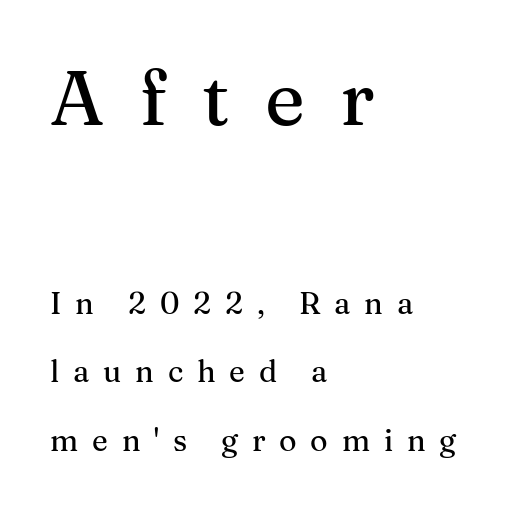
Visually the block forms a straight wall on the left and a jagged coastline on the right. The tracking jumps out immediately: characters are airy and widely separated. Every character sits straight up, as roman type does. Of the two passages, the one on top uses the larger point size.
